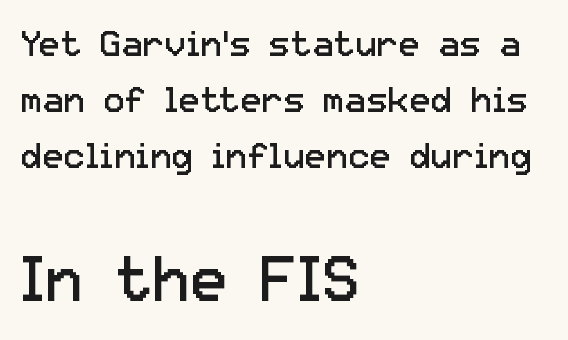
Q: Is the text bold? A: No.
Q: Is the text italic (slanted)? A: No, it is upright.
Q: Is the typeface a serif or a sans-serif typeface? A: Sans-serif.
Q: Is the text underlined? A: No.
Q: How is the paragraph aligned? A: Left-aligned.
Q: Is the spacing between letters normal or unusually wide? A: Normal.
Q: Is the spacing between lines tight, normal or loose? A: Normal.
Q: Which block of text is set in a larger size, the first (top) or the second (bottom)? A: The second (bottom) one.
Q: Width (condensed, normal, or wide)? A: Normal.
Q: Stroke contrast? A: Low.
Q: x-height? A: Medium.
Q: Monospaced? A: No.
